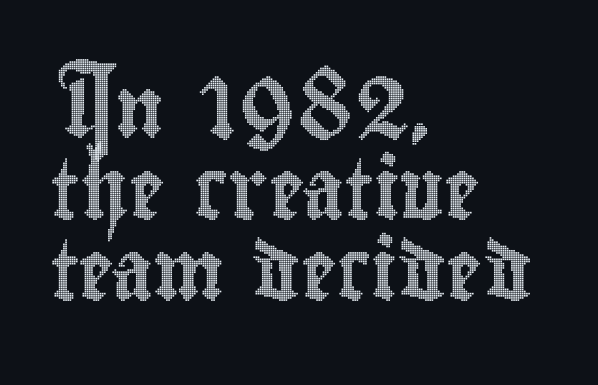
Q: Is the text italic (slanted)? A: No, it is upright.
Q: Is the text underlined? A: No.
Q: How is the paragraph aligned? A: Left-aligned.
Q: Is the spacing between letters normal or unusually wide? A: Normal.
Q: Is the spacing between lines tight, normal or loose? A: Normal.
Q: Width (condensed, normal, or wide)? A: Condensed.
Q: x-height? A: Small.
Q: Monospaced? A: No.
